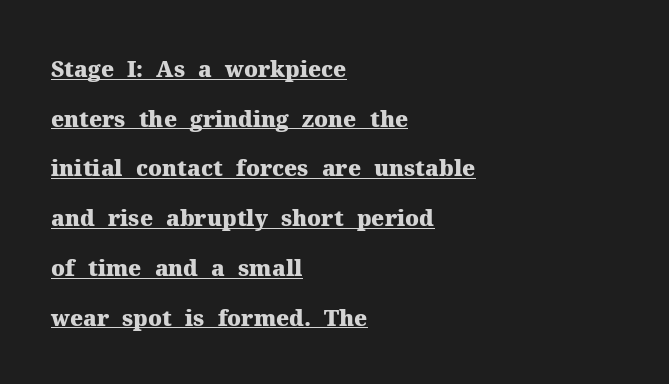
Q: Is the text bold? A: Yes.
Q: Is the text italic (slanted)? A: No, it is upright.
Q: Is the text underlined? A: Yes.
Q: How is the paragraph aligned? A: Left-aligned.
Q: Is the spacing between letters normal or unusually wide? A: Normal.
Q: Is the spacing between lines tight, normal or loose? A: Loose.
